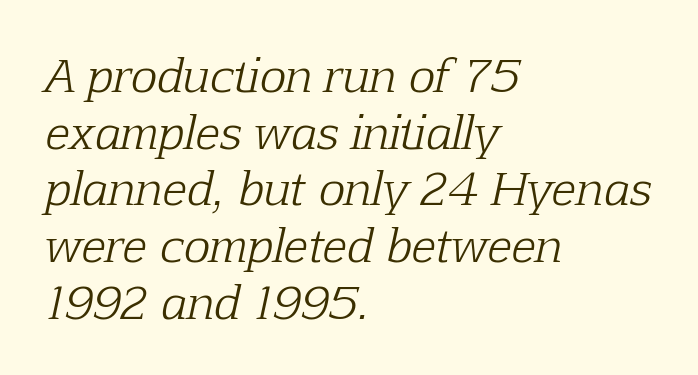
Q: Is the text bold? A: No.
Q: Is the text italic (slanted)? A: Yes, it leans right by about 12 degrees.
Q: Is the typeface a serif or a sans-serif typeface? A: Serif.
Q: Is the text underlined? A: No.
Q: How is the paragraph aligned? A: Left-aligned.
Q: Is the spacing between letters normal or unusually wide? A: Normal.
Q: Is the spacing between lines tight, normal or loose? A: Normal.
Q: Width (condensed, normal, or wide)? A: Normal.
Q: Stroke contrast? A: Low.
Q: x-height? A: Medium.
Q: Monospaced? A: No.
